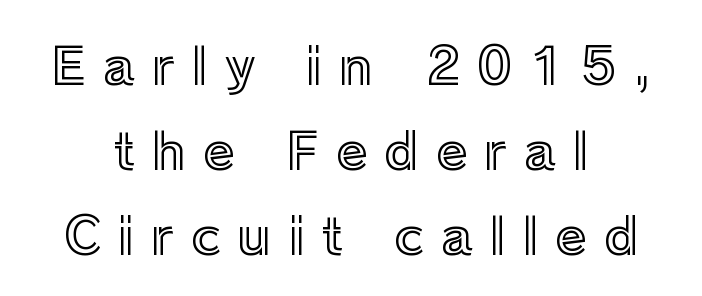
Q: Is the text italic (slanted)? A: No, it is upright.
Q: Is the text underlined? A: No.
Q: How is the paragraph aligned? A: Centered.
Q: Is the spacing between letters normal or unusually wide? A: Unusually wide.
Q: Is the spacing between lines tight, normal or loose? A: Normal.
Q: Width (condensed, normal, or wide)? A: Normal.
Q: x-height? A: Medium.
Q: Monospaced? A: No.
